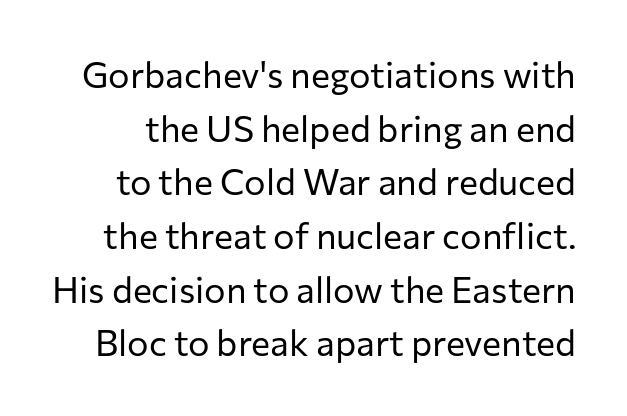
The image shows 36 px regular-weight sans-serif type, upright; set normal line spacing (1.49x), normal letter spacing, not underlined; low stroke contrast and a medium x-height.
